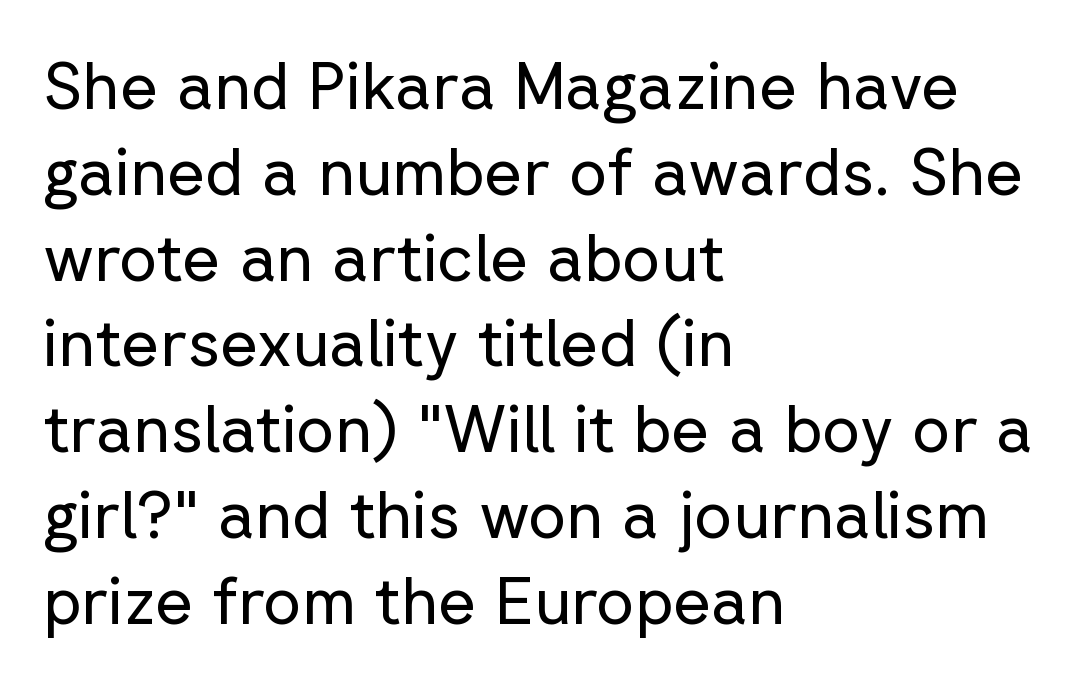
The image shows 66 px regular-weight sans-serif type, upright; set left-aligned, normal line spacing (1.3x), normal letter spacing, not underlined; low stroke contrast and a medium x-height.
